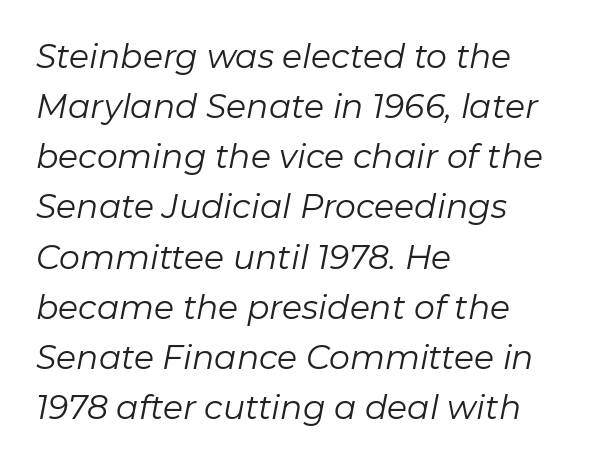
Which margin do the lines hug? The left one — the right edge is uneven. These lines keep a tight, regular rhythm from letter to letter. Bold? No — there's no thickening of the strokes. The glyphs are unaccompanied by any horizontal stroke below them. The rendering uses natural spacing where letterforms have individual widths.
